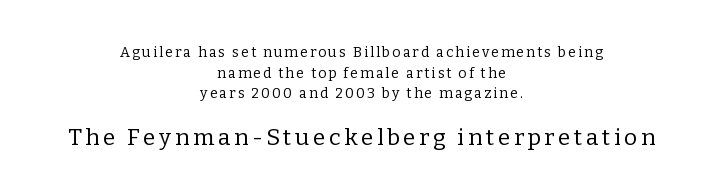
The image shows 23 px text type, upright; set centered, normal line spacing (1.47x), not underlined; the second (bottom) block is 1.64x larger.
